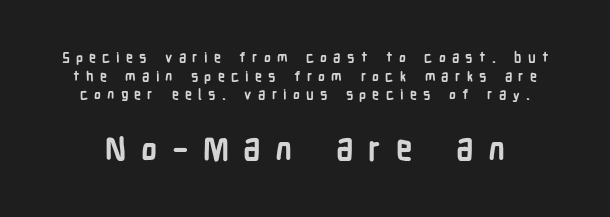
I'd describe the lettering as bold — thick and assertive. Nope, no serifs anywhere on these letters. There is plenty of visible air inserted between adjacent glyphs. Each letter keeps its own natural width here, so spacing adapts to shape. The leading is moderate, giving the passage an even texture.
